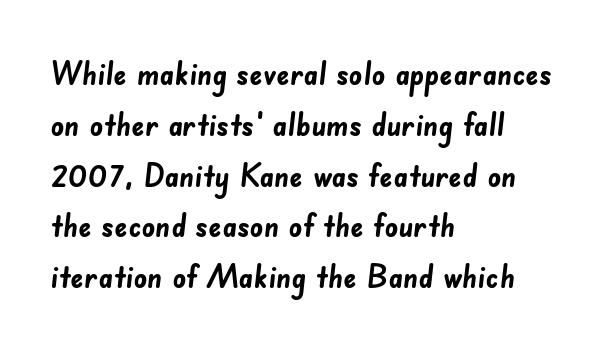
{"serif": "no", "bold": "yes", "weight": "semibold", "width": "normal", "stroke_contrast": "low", "x_height": "small", "monospaced": "no", "underline": "no", "align": "left", "line_spacing": "normal", "line_spacing_ratio": 1.54, "letter_spacing": "normal", "letter_spacing_em": 0.0, "glyph_px": 33}
